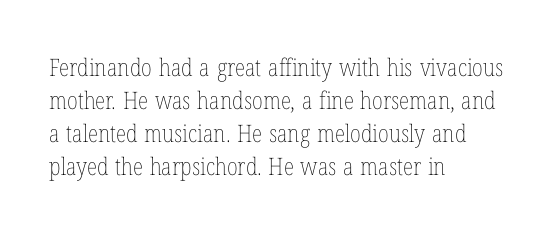
The image shows 24 px text type, upright; set left-aligned, normal line spacing (1.38x), normal letter spacing, not underlined.
